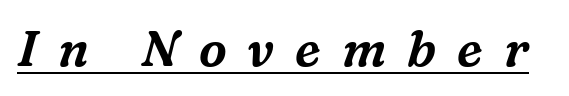
{"serif": "yes", "italic": "yes", "lean": "right", "slant_degrees": 16, "width": "normal", "stroke_contrast": "medium", "x_height": "medium", "monospaced": "no", "underline": "yes", "letter_spacing": "wide", "letter_spacing_em": 0.42, "glyph_px": 50}
